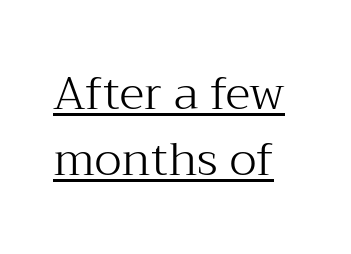
{"serif": "yes", "italic": "no", "bold": "no", "weight": "light", "width": "normal", "stroke_contrast": "medium", "x_height": "medium", "monospaced": "no", "underline": "yes", "align": "left", "line_spacing": "normal", "line_spacing_ratio": 1.44, "letter_spacing": "normal", "letter_spacing_em": 0.0, "glyph_px": 46}
